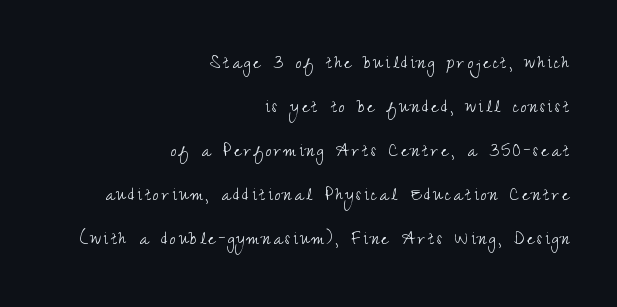
The image shows 21 px text type, upright; set right-aligned, loose line spacing (2.1x), not underlined.
